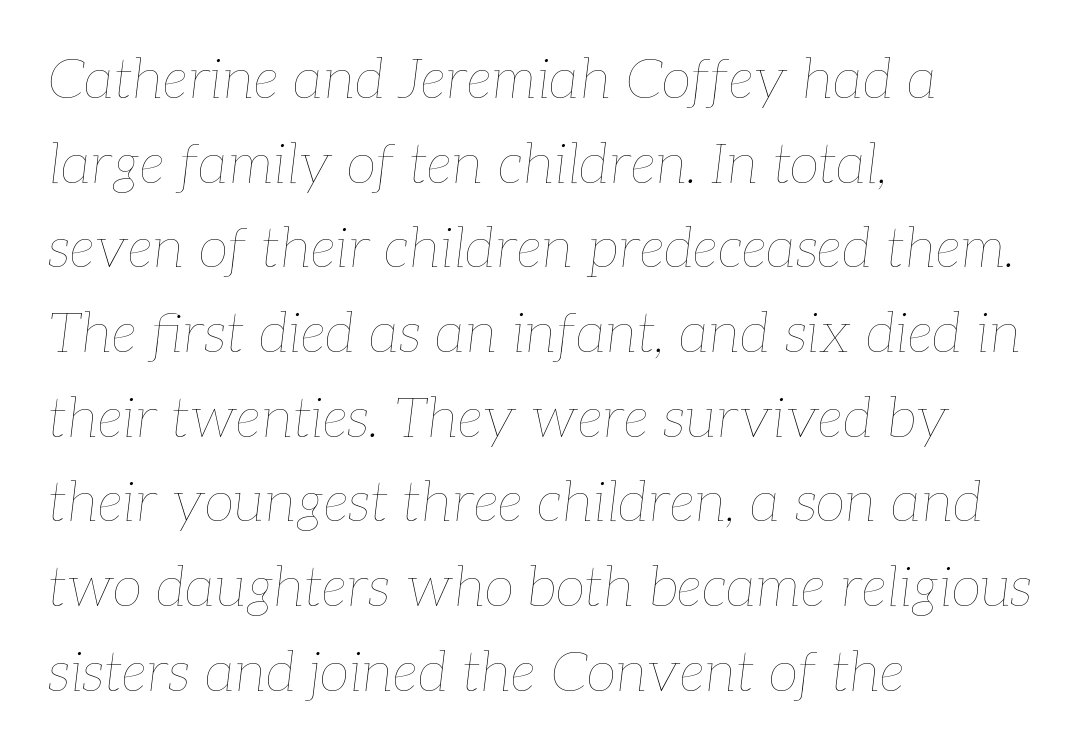
The image shows 55 px thin type, italic (leaning right); set left-aligned, normal line spacing (1.54x), normal letter spacing, not underlined; low stroke contrast and a medium x-height.
